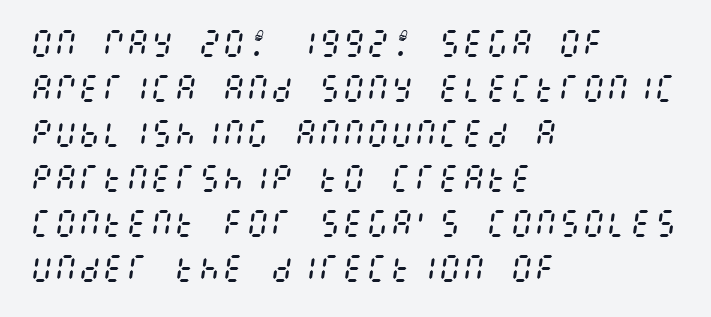
{"italic": "yes", "lean": "right", "slant_degrees": 8, "bold": "no", "weight": "regular", "width": "condensed", "stroke_contrast": "medium", "x_height": "large", "underline": "no", "align": "left", "line_spacing": "normal", "line_spacing_ratio": 1.5, "letter_spacing": "normal", "letter_spacing_em": 0.0, "glyph_px": 30}
